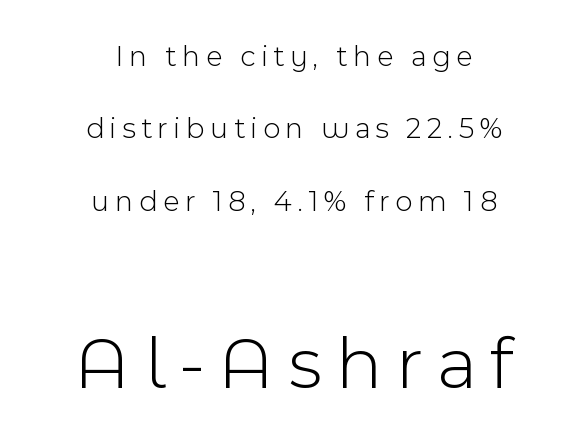
The image shows 76 px light sans-serif type, upright; set centered, loose line spacing (2.41x), not underlined; the second (bottom) block is 2.53x larger; a medium x-height.
